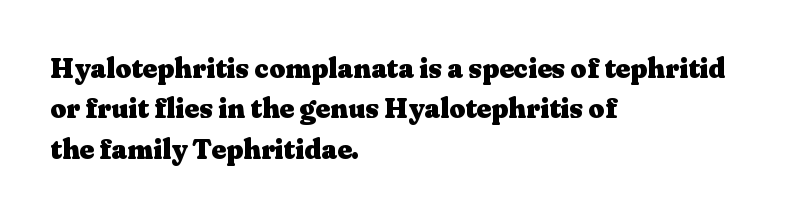
The image shows 28 px heavy, wide serif type, upright; set left-aligned, normal line spacing (1.44x), normal letter spacing, not underlined; medium stroke contrast and a medium x-height.
